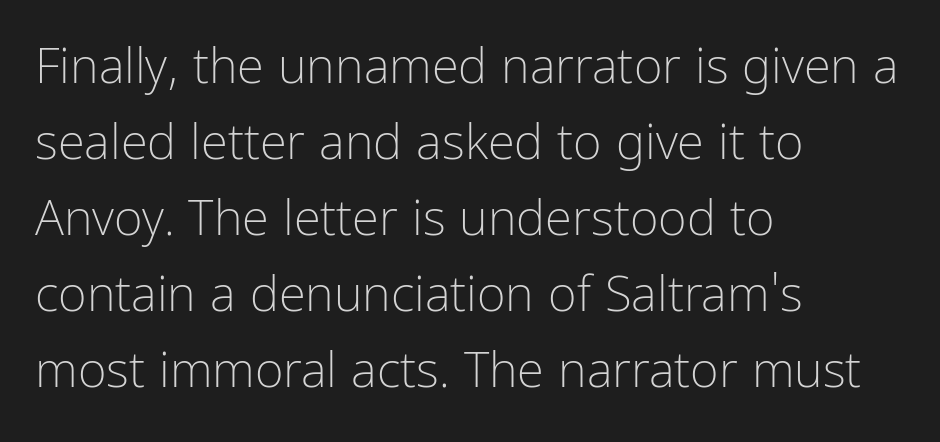
The image shows 49 px light, condensed sans-serif type, upright; set left-aligned, normal line spacing (1.55x), normal letter spacing, not underlined; low stroke contrast and a medium x-height.
